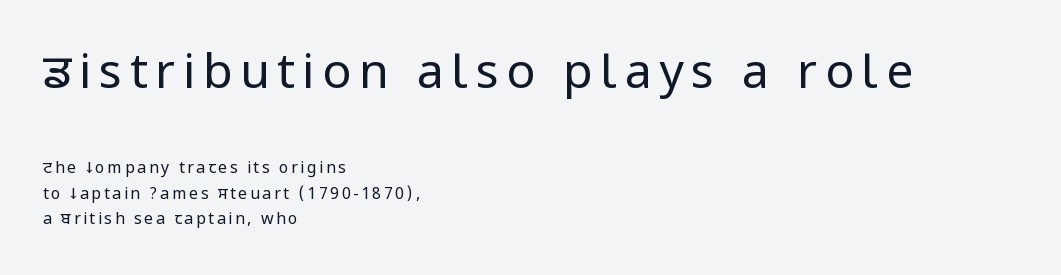
The initial chunk of copy outweighs the following chunk in type size. The ragged edge is on the right, which tells us the setting is flush left. The strokes carry an ordinary text weight at most. Upright lettering throughout. The letters carry no serifs — their stems end cleanly without finishing strokes. Only glyphs here, with clear space below each row.
